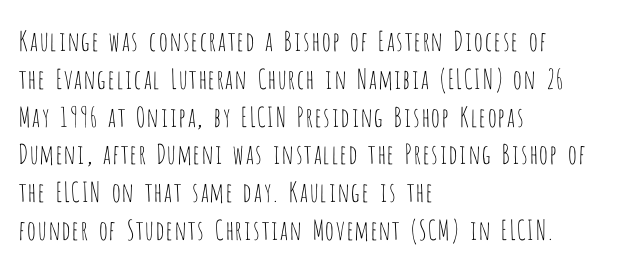
The image shows 27 px text type, upright; set left-aligned, normal line spacing (1.4x), normal letter spacing, not underlined.
